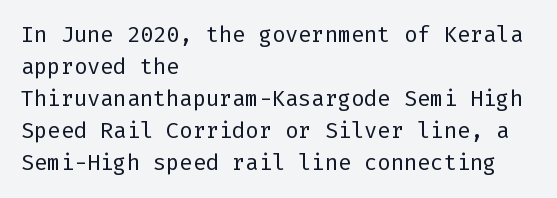
Q: Is the text bold? A: No.
Q: Is the text italic (slanted)? A: No, it is upright.
Q: Is the text underlined? A: No.
Q: How is the paragraph aligned? A: Left-aligned.
Q: Is the spacing between letters normal or unusually wide? A: Normal.
Q: Is the spacing between lines tight, normal or loose? A: Normal.
